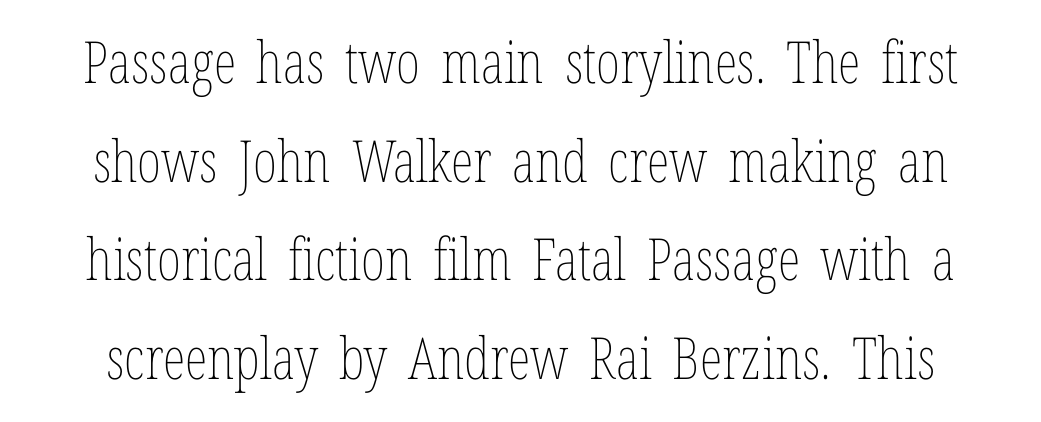
Q: Is the text bold? A: No.
Q: Is the text italic (slanted)? A: No, it is upright.
Q: Is the text underlined? A: No.
Q: Is the spacing between letters normal or unusually wide? A: Normal.
Q: Is the spacing between lines tight, normal or loose? A: Normal.
Q: Width (condensed, normal, or wide)? A: Condensed.
Q: Stroke contrast? A: Low.
Q: x-height? A: Medium.
Q: Monospaced? A: No.
